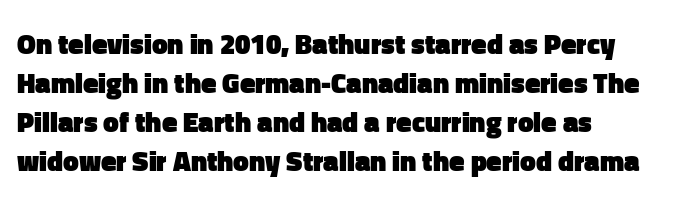
Q: Is the text bold? A: Yes.
Q: Is the text italic (slanted)? A: No, it is upright.
Q: Is the typeface a serif or a sans-serif typeface? A: Sans-serif.
Q: Is the text underlined? A: No.
Q: How is the paragraph aligned? A: Left-aligned.
Q: Is the spacing between letters normal or unusually wide? A: Normal.
Q: Is the spacing between lines tight, normal or loose? A: Normal.
Q: Width (condensed, normal, or wide)? A: Normal.
Q: Stroke contrast? A: Low.
Q: x-height? A: Medium.
Q: Monospaced? A: No.
